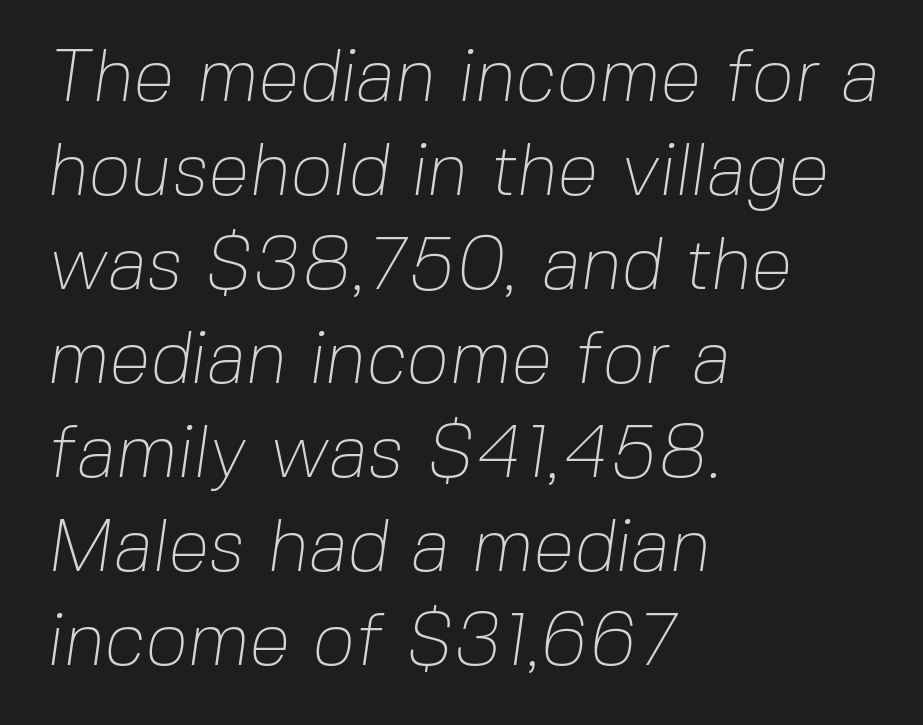
The passage shown is typed in a proportional face where columns would drift. The lines sit at an ordinary, default distance from one another. No heavy texture on the line: the type isn't bold. Short and long lines alike share a common starting point at left. The glyphs in this specimen are sans serif.
